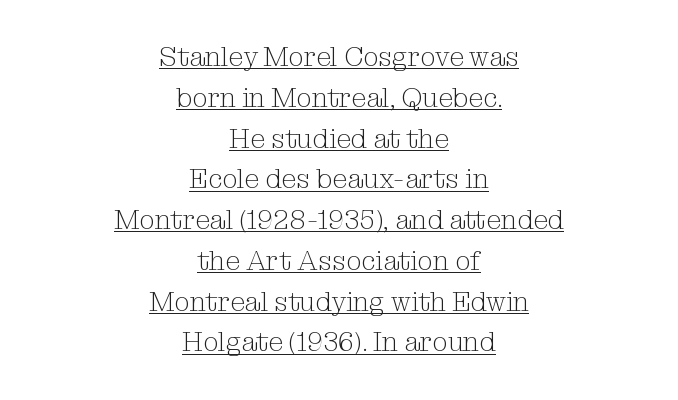
{"italic": "no", "bold": "no", "underline": "yes", "align": "center", "line_spacing": "normal", "line_spacing_ratio": 1.51, "letter_spacing": "normal", "letter_spacing_em": 0.0, "glyph_px": 27}
